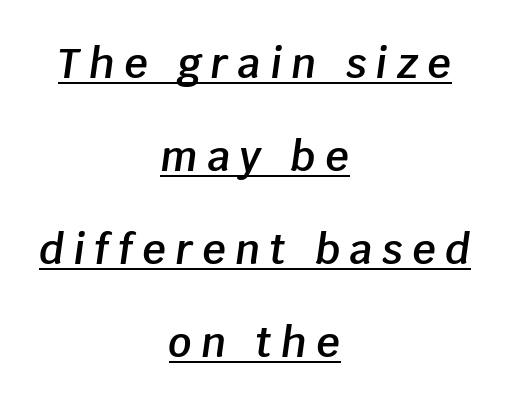
The image shows 41 px semibold type, italic (leaning right); set centered, loose line spacing (2.27x), unusually wide letter spacing (+0.23 em), underlined; low stroke contrast and a large x-height.
